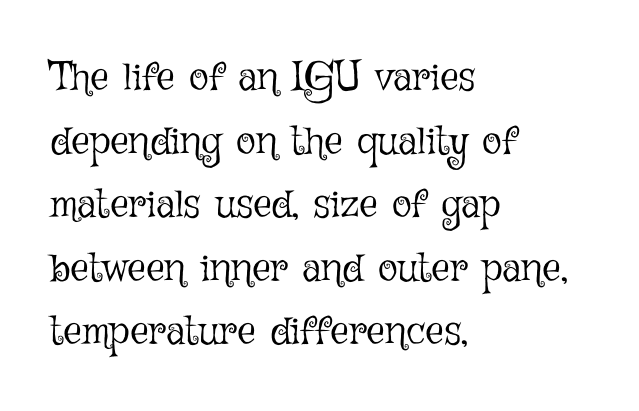
Q: Is the text bold? A: No.
Q: Is the text italic (slanted)? A: No, it is upright.
Q: Is the text underlined? A: No.
Q: How is the paragraph aligned? A: Left-aligned.
Q: Is the spacing between letters normal or unusually wide? A: Normal.
Q: Is the spacing between lines tight, normal or loose? A: Normal.
Q: Width (condensed, normal, or wide)? A: Normal.
Q: Stroke contrast? A: Low.
Q: x-height? A: Medium.
Q: Monospaced? A: No.
